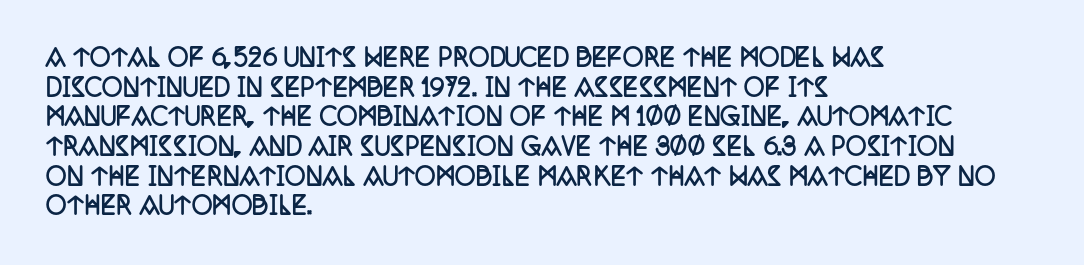
Q: Is the text bold? A: Yes.
Q: Is the text italic (slanted)? A: No, it is upright.
Q: Is the text underlined? A: No.
Q: How is the paragraph aligned? A: Left-aligned.
Q: Is the spacing between letters normal or unusually wide? A: Normal.
Q: Is the spacing between lines tight, normal or loose? A: Normal.
